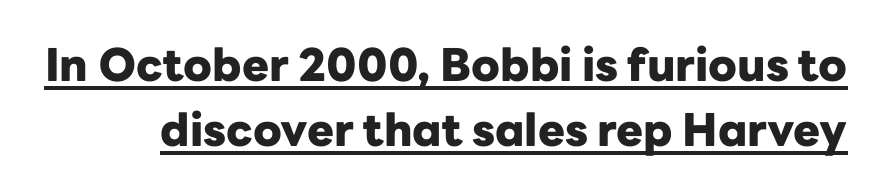
{"serif": "no", "italic": "no", "bold": "yes", "weight": "heavy", "width": "normal", "stroke_contrast": "low", "x_height": "medium", "monospaced": "no", "underline": "yes", "line_spacing": "normal", "line_spacing_ratio": 1.45, "letter_spacing": "normal", "letter_spacing_em": 0.0, "glyph_px": 45}
